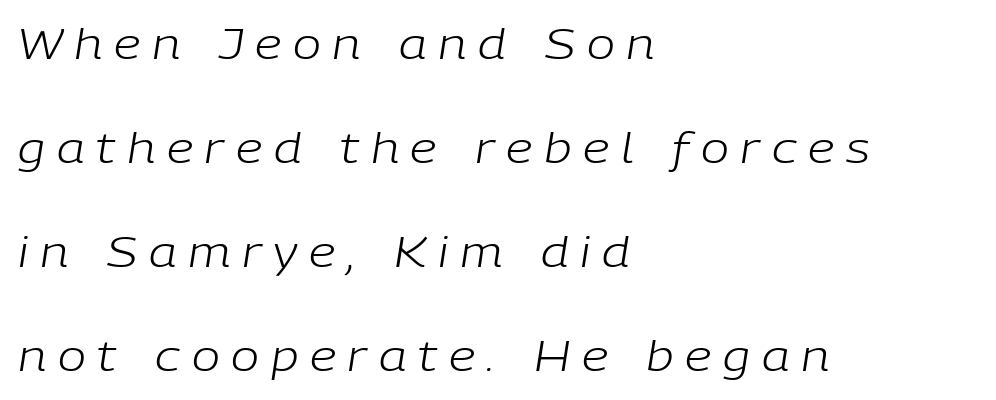
Each stroke keeps to a modest, everyday thickness or less. How are the letters spaced? Widely, with obvious added tracking. Honestly, the rows look like they've been pulled way apart. Compared with a centered layout, this one pins lines to the left instead. You can tell it's italic because the verticals aren't actually vertical.
